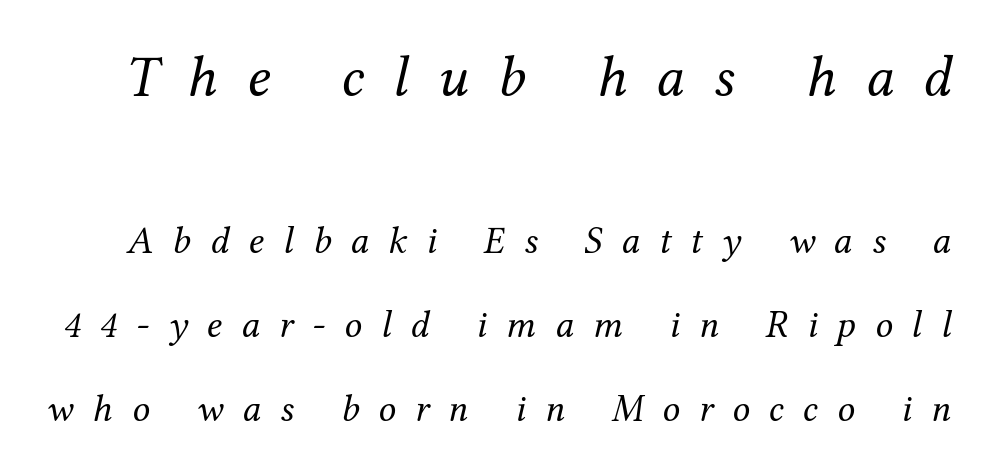
The image shows 59 px regular-weight serif type, italic (leaning right); set loose line spacing (2.16x), unusually wide letter spacing (+0.49 em), not underlined; the first (top) block is 1.51x larger; medium stroke contrast and a medium x-height.
